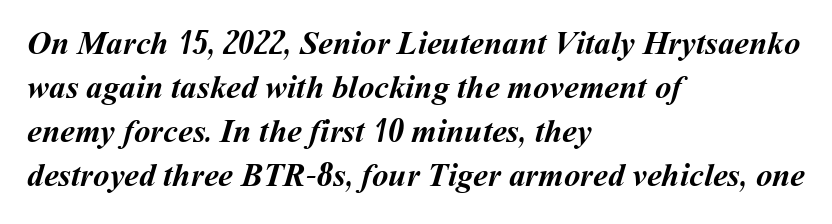
The image shows 33 px semibold type; set left-aligned, normal line spacing (1.33x), normal letter spacing, not underlined; medium stroke contrast and a medium x-height.
